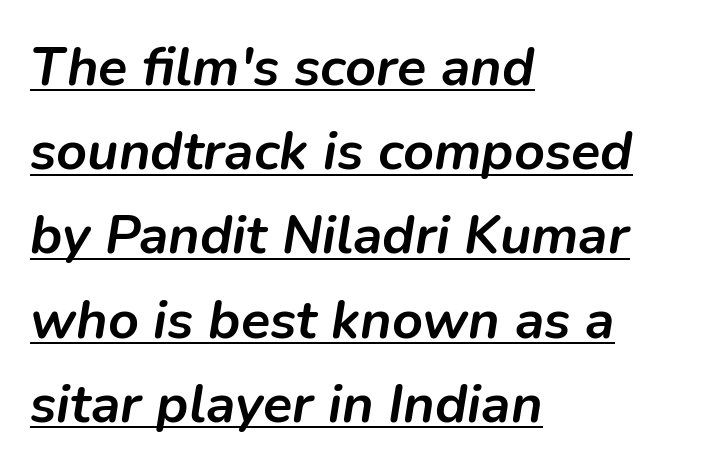
The image shows 54 px semibold type, italic (leaning right); set left-aligned, normal line spacing (1.56x), normal letter spacing, underlined; low stroke contrast and a medium x-height.
